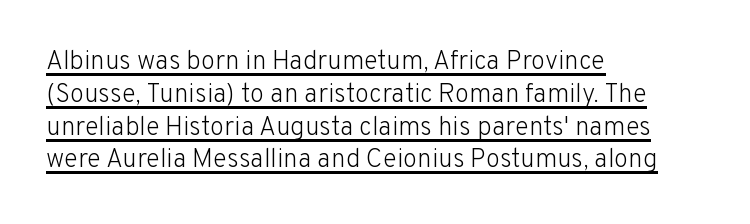
Is the stroke heavy? The answer is a plain regular-or-lighter. In terms of posture, this sample is upright. The face used here is rendered with its standard letterfit. The lines sit at an ordinary, default distance from one another. Descenders here cross a horizontal rule under the line.
